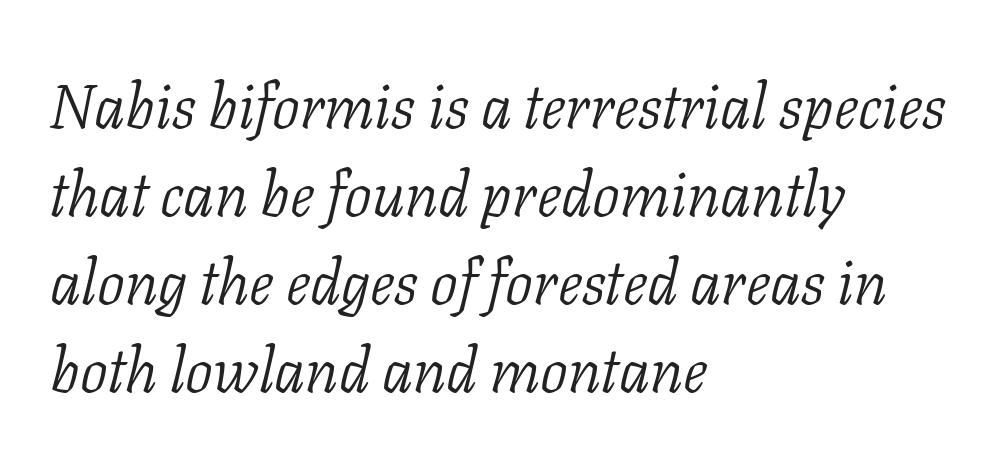
The image shows 62 px light serif type, italic (leaning right); set left-aligned, normal line spacing (1.42x), normal letter spacing, not underlined; low stroke contrast and a medium x-height.
